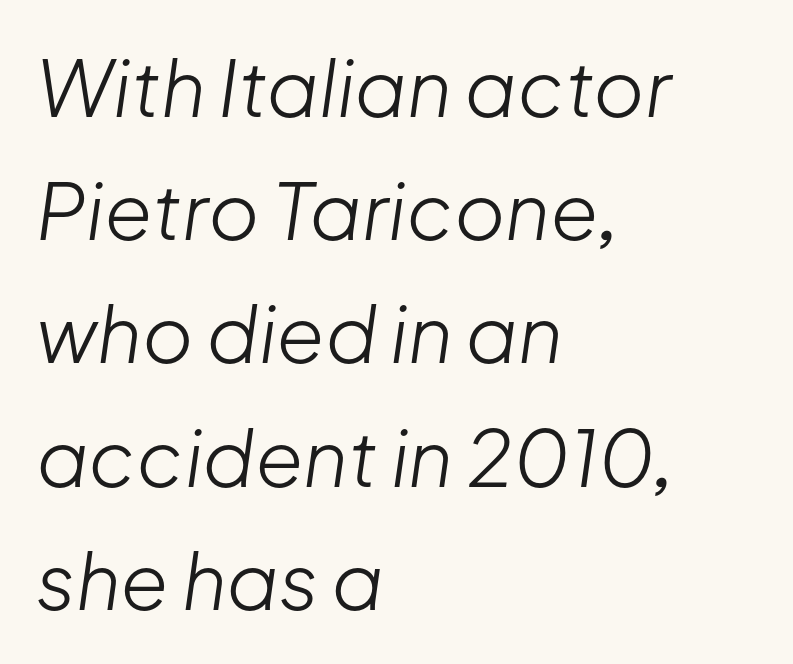
{"italic": "yes", "lean": "right", "slant_degrees": 8, "bold": "no", "weight": "light", "width": "normal", "stroke_contrast": "low", "x_height": "medium", "monospaced": "no", "underline": "no", "align": "left", "line_spacing": "normal", "line_spacing_ratio": 1.58, "letter_spacing": "normal", "letter_spacing_em": 0.0, "glyph_px": 78}
